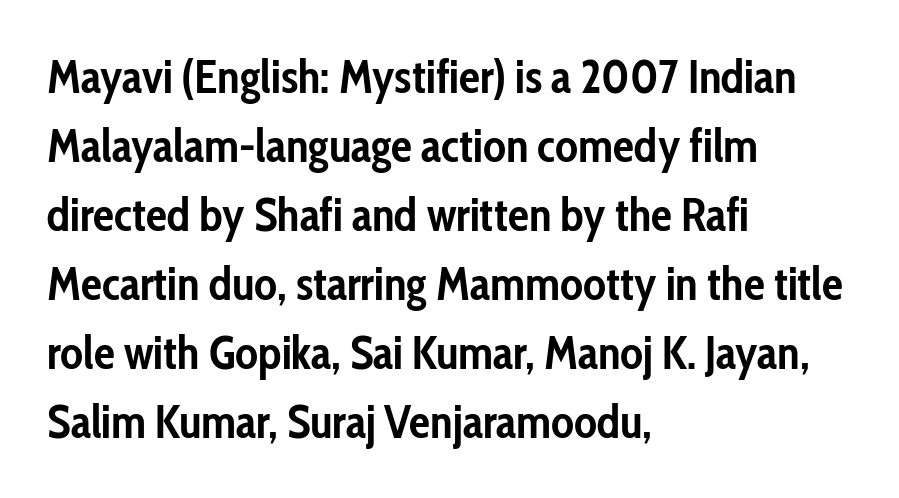
Q: Is the text bold? A: Yes.
Q: Is the text italic (slanted)? A: No, it is upright.
Q: Is the typeface a serif or a sans-serif typeface? A: Sans-serif.
Q: Is the text underlined? A: No.
Q: How is the paragraph aligned? A: Left-aligned.
Q: Is the spacing between letters normal or unusually wide? A: Normal.
Q: Is the spacing between lines tight, normal or loose? A: Normal.
Q: Width (condensed, normal, or wide)? A: Condensed.
Q: Stroke contrast? A: Low.
Q: x-height? A: Medium.
Q: Monospaced? A: No.
